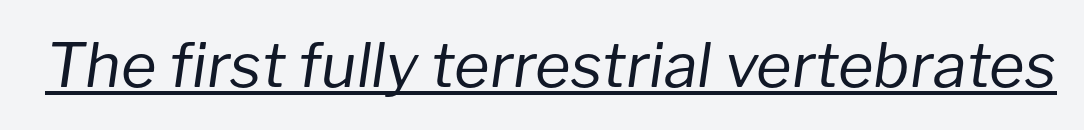
{"italic": "yes", "lean": "right", "slant_degrees": 8, "bold": "no", "weight": "regular", "width": "normal", "stroke_contrast": "low", "x_height": "medium", "monospaced": "no", "underline": "yes", "letter_spacing": "normal", "letter_spacing_em": 0.0, "glyph_px": 61}
